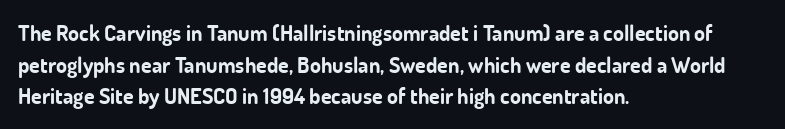
Q: Is the text bold? A: Yes.
Q: Is the text italic (slanted)? A: No, it is upright.
Q: Is the text underlined? A: No.
Q: How is the paragraph aligned? A: Left-aligned.
Q: Is the spacing between letters normal or unusually wide? A: Normal.
Q: Is the spacing between lines tight, normal or loose? A: Normal.
